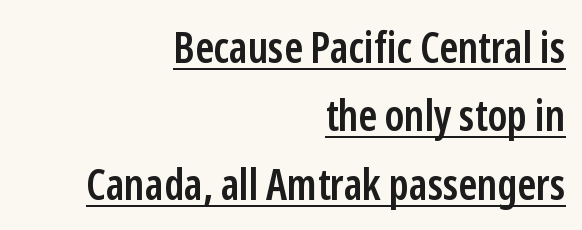
Q: Is the text bold? A: Semi-bold.
Q: Is the text italic (slanted)? A: No, it is upright.
Q: Is the typeface a serif or a sans-serif typeface? A: Sans-serif.
Q: Is the text underlined? A: Yes.
Q: How is the paragraph aligned? A: Right-aligned.
Q: Is the spacing between letters normal or unusually wide? A: Normal.
Q: Is the spacing between lines tight, normal or loose? A: Normal.
Q: Width (condensed, normal, or wide)? A: Condensed.
Q: Stroke contrast? A: Low.
Q: x-height? A: Medium.
Q: Monospaced? A: No.
